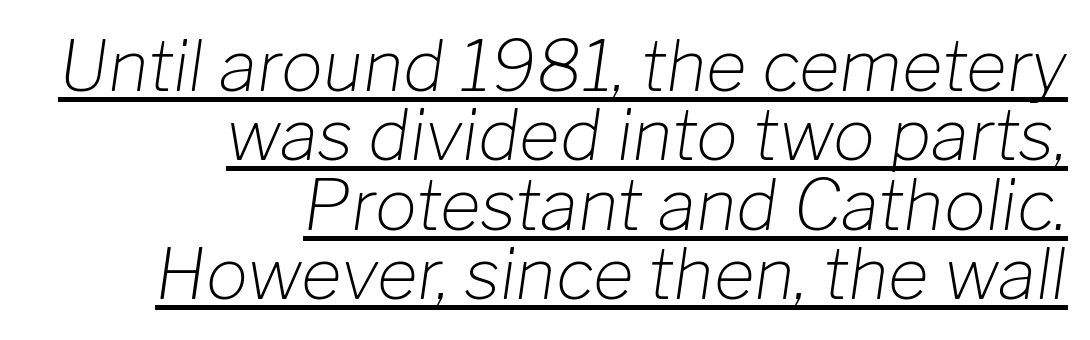
The image shows 70 px light type, italic (leaning right); set right-aligned, tight line spacing (0.99x), normal letter spacing, underlined; low stroke contrast and a medium x-height.
